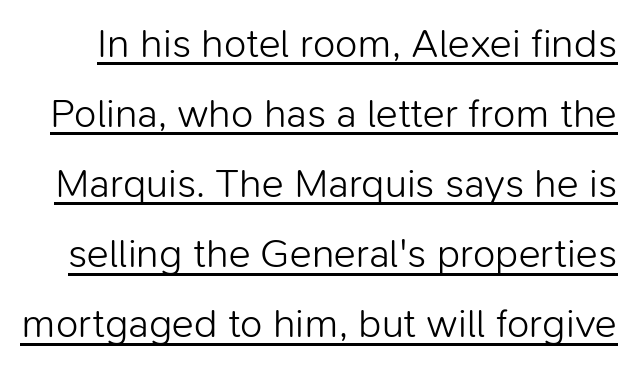
The image shows 41 px light sans-serif type, upright; set line spacing 1.71x, normal letter spacing, underlined; low stroke contrast and a medium x-height.
